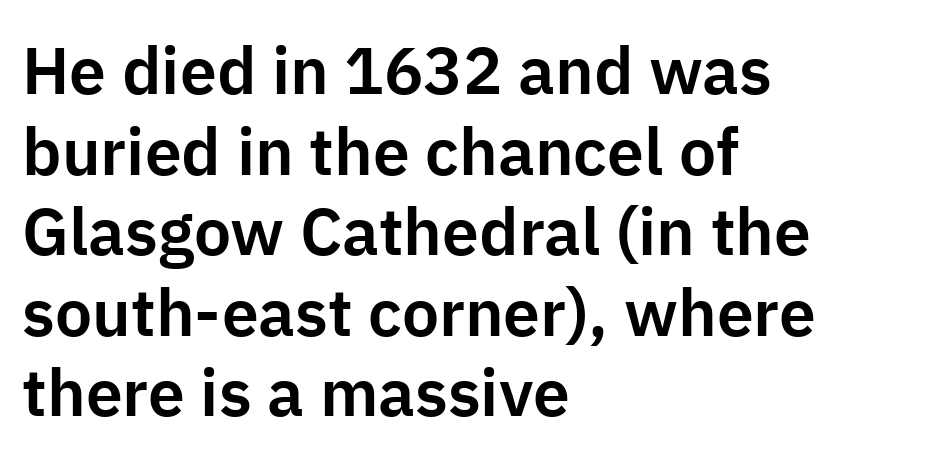
Q: Is the text italic (slanted)? A: No, it is upright.
Q: Is the typeface a serif or a sans-serif typeface? A: Sans-serif.
Q: Is the text underlined? A: No.
Q: How is the paragraph aligned? A: Left-aligned.
Q: Is the spacing between letters normal or unusually wide? A: Normal.
Q: Width (condensed, normal, or wide)? A: Normal.
Q: Stroke contrast? A: Low.
Q: x-height? A: Medium.
Q: Monospaced? A: No.
